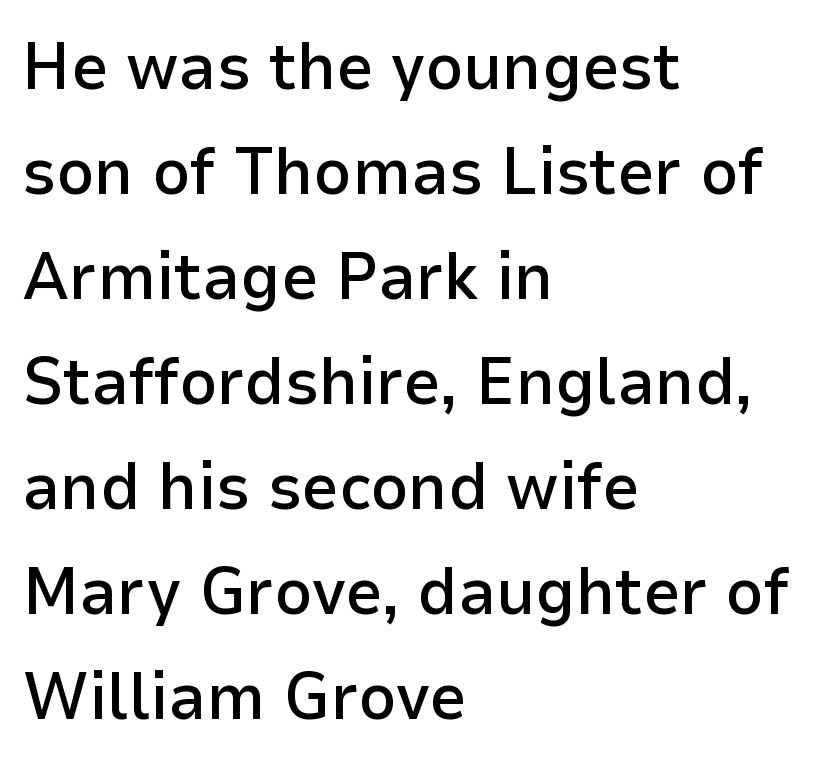
Q: Is the text bold? A: Semi-bold.
Q: Is the text italic (slanted)? A: No, it is upright.
Q: Is the typeface a serif or a sans-serif typeface? A: Sans-serif.
Q: Is the text underlined? A: No.
Q: How is the paragraph aligned? A: Left-aligned.
Q: Is the spacing between letters normal or unusually wide? A: Normal.
Q: Is the spacing between lines tight, normal or loose? A: Normal.
Q: Width (condensed, normal, or wide)? A: Normal.
Q: Stroke contrast? A: Low.
Q: x-height? A: Medium.
Q: Monospaced? A: No.
